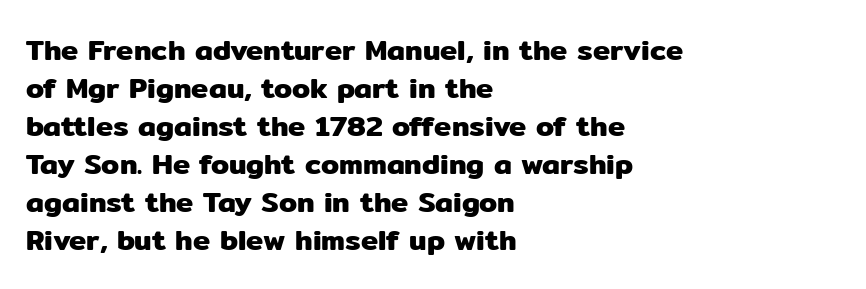
Q: Is the text italic (slanted)? A: No, it is upright.
Q: Is the typeface a serif or a sans-serif typeface? A: Sans-serif.
Q: Is the text underlined? A: No.
Q: How is the paragraph aligned? A: Left-aligned.
Q: Is the spacing between letters normal or unusually wide? A: Normal.
Q: Is the spacing between lines tight, normal or loose? A: Normal.
Q: Width (condensed, normal, or wide)? A: Normal.
Q: Stroke contrast? A: Low.
Q: x-height? A: Medium.
Q: Monospaced? A: No.
